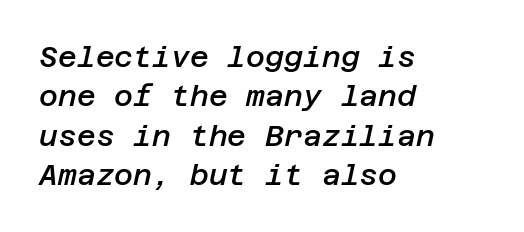
No word sits above an underline. Whoever set this chose a conventional vertical rhythm. A bit beefed up — I'd call it semibold rather than bold. The typography opts for an oblique posture over an upright one. The lines in this sample share a left origin and differ only in where they stop.
